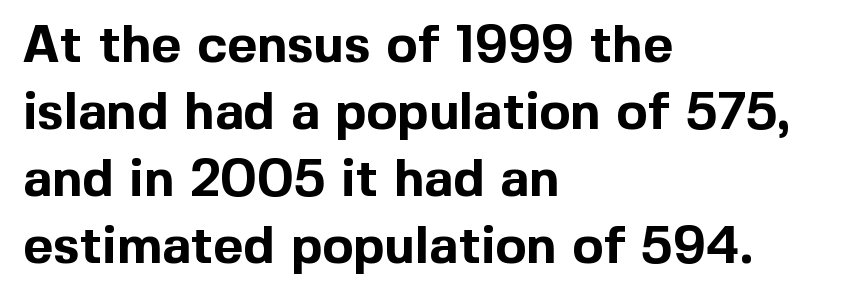
Q: Is the text bold? A: Yes.
Q: Is the text italic (slanted)? A: No, it is upright.
Q: Is the typeface a serif or a sans-serif typeface? A: Sans-serif.
Q: Is the text underlined? A: No.
Q: How is the paragraph aligned? A: Left-aligned.
Q: Is the spacing between letters normal or unusually wide? A: Normal.
Q: Is the spacing between lines tight, normal or loose? A: Normal.
Q: Width (condensed, normal, or wide)? A: Normal.
Q: x-height? A: Medium.
Q: Monospaced? A: No.
